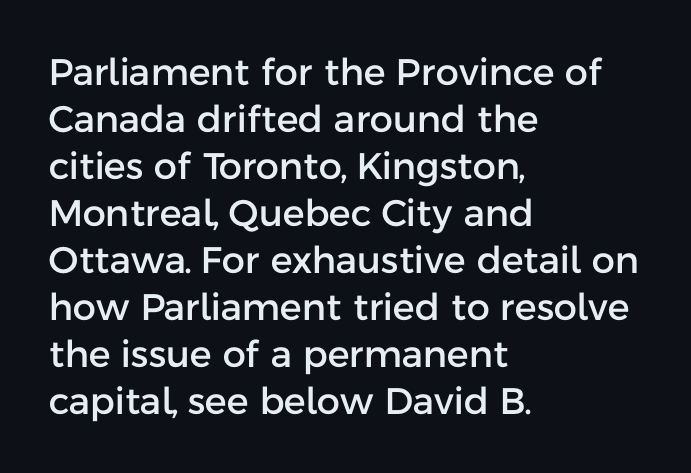
{"serif": "no", "italic": "no", "width": "normal", "stroke_contrast": "low", "x_height": "medium", "monospaced": "no", "underline": "no", "align": "left", "line_spacing": "normal", "line_spacing_ratio": 1.27, "letter_spacing": "normal", "letter_spacing_em": 0.0, "glyph_px": 37}
